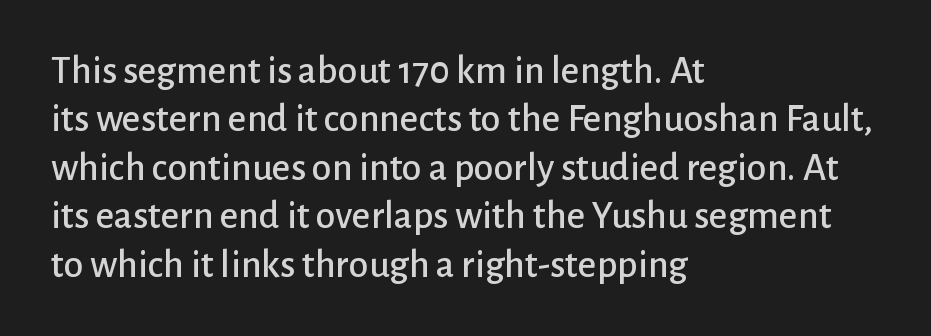
Q: Is the text italic (slanted)? A: No, it is upright.
Q: Is the typeface a serif or a sans-serif typeface? A: Sans-serif.
Q: Is the text underlined? A: No.
Q: How is the paragraph aligned? A: Left-aligned.
Q: Is the spacing between letters normal or unusually wide? A: Normal.
Q: Width (condensed, normal, or wide)? A: Normal.
Q: Stroke contrast? A: Low.
Q: x-height? A: Medium.
Q: Monospaced? A: No.
